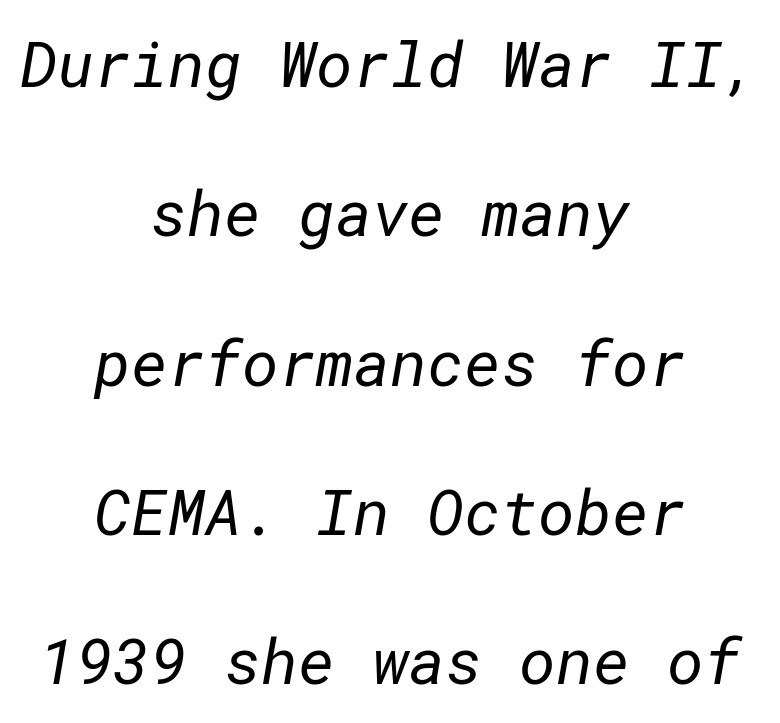
{"serif": "no", "bold": "no", "weight": "regular", "width": "normal", "stroke_contrast": "low", "x_height": "medium", "underline": "no", "align": "center", "line_spacing": "loose", "line_spacing_ratio": 2.37, "letter_spacing": "normal", "letter_spacing_em": 0.0, "glyph_px": 63}
